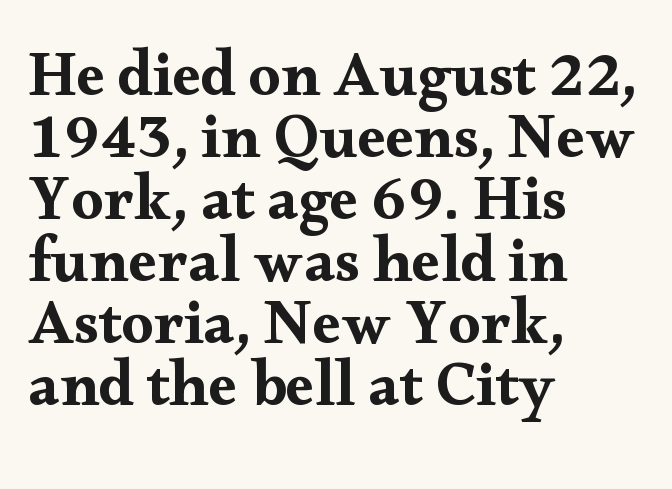
Q: Is the text italic (slanted)? A: No, it is upright.
Q: Is the typeface a serif or a sans-serif typeface? A: Serif.
Q: Is the text underlined? A: No.
Q: How is the paragraph aligned? A: Left-aligned.
Q: Is the spacing between letters normal or unusually wide? A: Normal.
Q: Is the spacing between lines tight, normal or loose? A: Tight.
Q: Width (condensed, normal, or wide)? A: Wide.
Q: Stroke contrast? A: Medium.
Q: x-height? A: Small.
Q: Monospaced? A: No.
